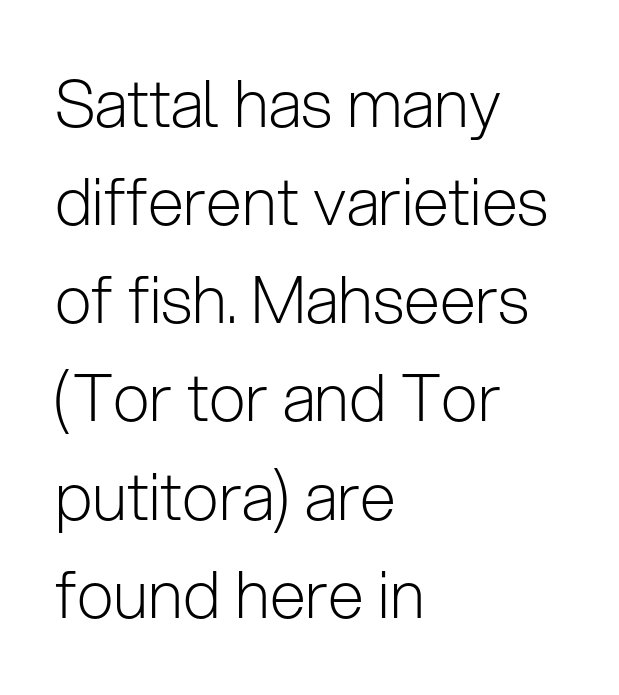
Q: Is the text bold? A: No.
Q: Is the text italic (slanted)? A: No, it is upright.
Q: Is the typeface a serif or a sans-serif typeface? A: Sans-serif.
Q: Is the text underlined? A: No.
Q: How is the paragraph aligned? A: Left-aligned.
Q: Is the spacing between letters normal or unusually wide? A: Normal.
Q: Is the spacing between lines tight, normal or loose? A: Normal.
Q: Width (condensed, normal, or wide)? A: Normal.
Q: Stroke contrast? A: Low.
Q: x-height? A: Medium.
Q: Monospaced? A: No.
